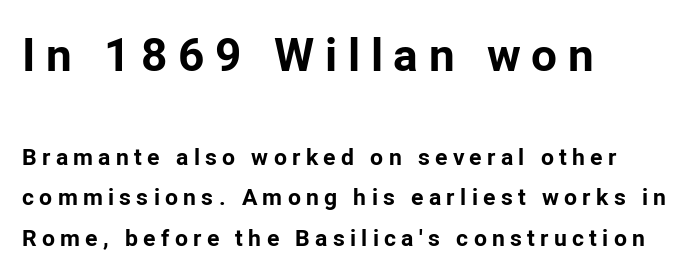
{"serif": "no", "italic": "no", "bold": "yes", "weight": "bold", "width": "normal", "stroke_contrast": "low", "x_height": "medium", "monospaced": "no", "underline": "no", "align": "left", "line_spacing_ratio": 1.76, "letter_spacing": "wide", "letter_spacing_em": 0.23, "larger_block": "first", "size_ratio": 2.0, "glyph_px": 46}
